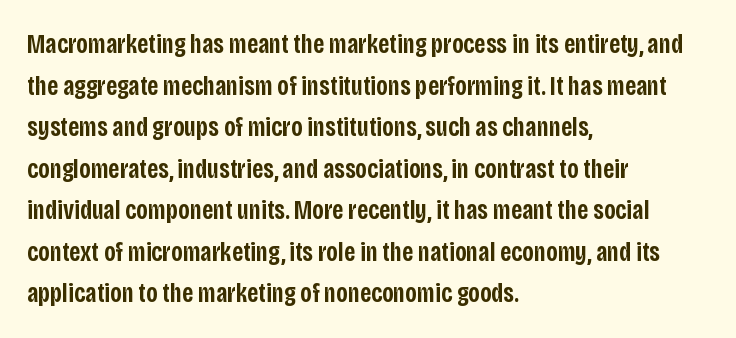
{"italic": "no", "bold": "semi", "underline": "no", "align": "left", "line_spacing": "normal", "line_spacing_ratio": 1.54, "letter_spacing": "normal", "letter_spacing_em": 0.0, "glyph_px": 27}
